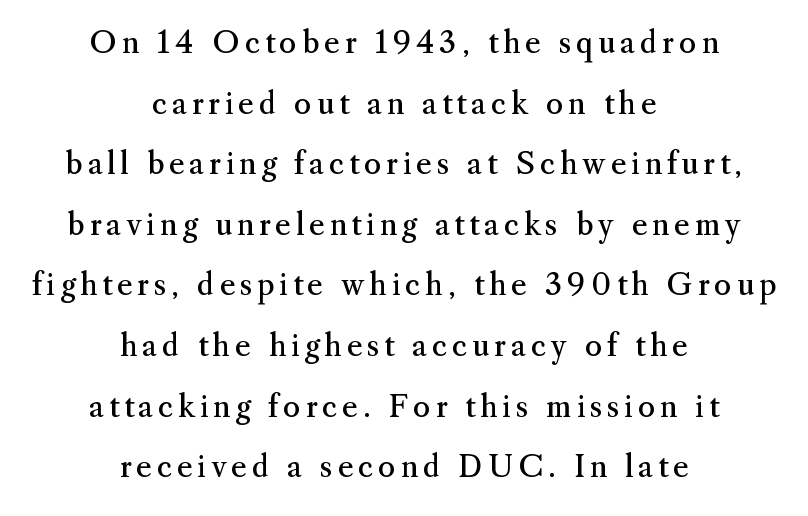
Note the varied advance widths — an 'i' is clearly narrower than an 'm'. Each line is balanced around a shared central axis. The specimen reads as upright at a glance. The weight would be labelled regular, book, light, or lighter still.
